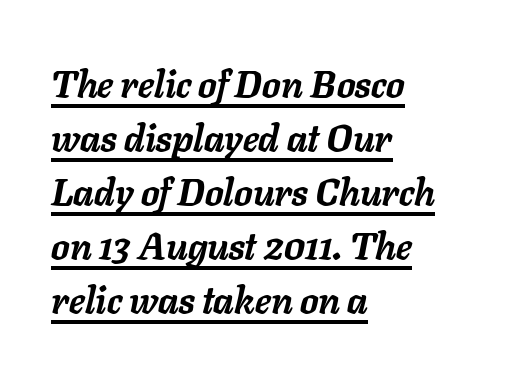
Q: Is the text bold? A: Yes.
Q: Is the text italic (slanted)? A: Yes, it leans right by about 11 degrees.
Q: Is the text underlined? A: Yes.
Q: How is the paragraph aligned? A: Left-aligned.
Q: Is the spacing between letters normal or unusually wide? A: Normal.
Q: Is the spacing between lines tight, normal or loose? A: Normal.
Q: Width (condensed, normal, or wide)? A: Normal.
Q: Stroke contrast? A: Low.
Q: x-height? A: Medium.
Q: Monospaced? A: No.
